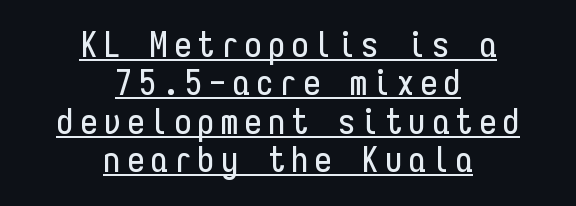
{"serif": "no", "italic": "no", "width": "condensed", "stroke_contrast": "low", "x_height": "medium", "monospaced": "yes", "underline": "yes", "align": "center", "line_spacing": "tight", "line_spacing_ratio": 1.1, "glyph_px": 35}
